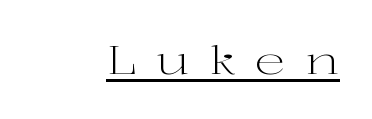
The image shows 39 px light, wide serif type, upright; set unusually wide letter spacing (+0.49 em), underlined; high stroke contrast and a medium x-height.
